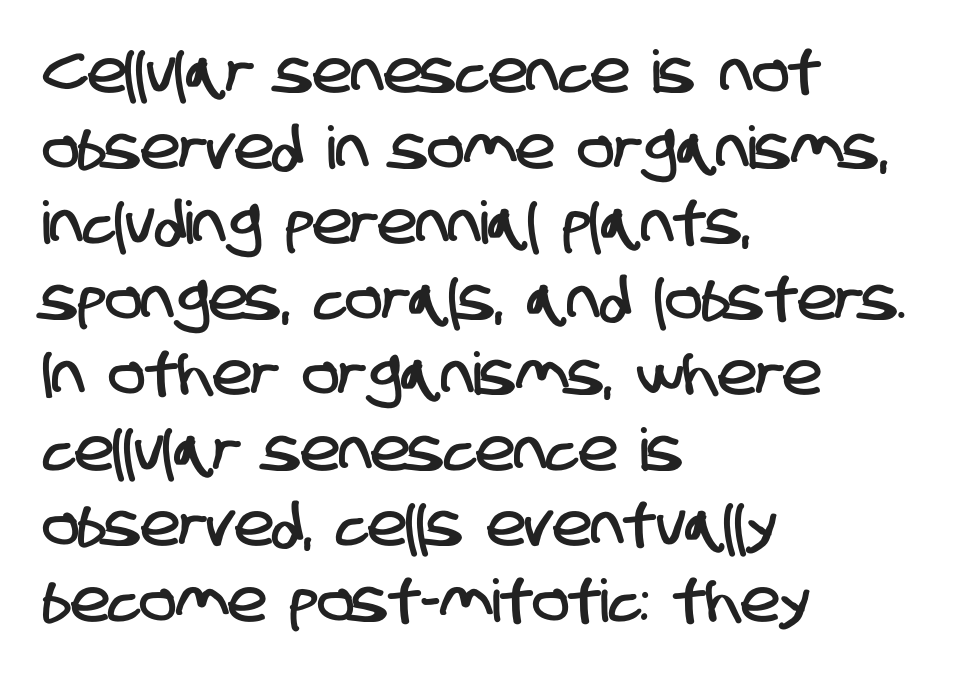
{"serif": "no", "width": "condensed", "stroke_contrast": "low", "x_height": "large", "monospaced": "no", "underline": "no", "align": "left", "line_spacing": "normal", "line_spacing_ratio": 1.28, "letter_spacing": "normal", "letter_spacing_em": 0.0, "glyph_px": 59}
